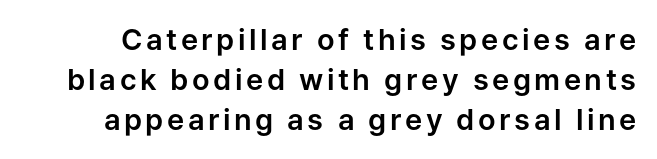
The type family on display is of the sans-serif kind. Italic? Not at all — the glyphs are vertical. The block of text has a typical density, with ordinary space between rows. Spacing verdict: proportional, widths tailored to each character. The strip under each line holds only bare page.
